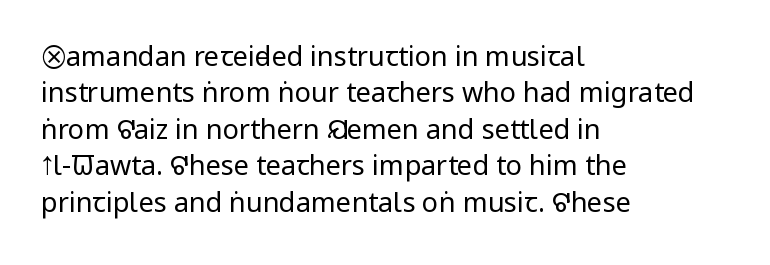
Upright lettering throughout. Reading down the column, the eye jumps a familiar distance to each next line. The typesetting does not lean heavy: it is not bold. Horizontal alignment here is leftward, the default for most running prose. The space directly below the letters is spotless. Glyph-to-glyph distance matches everyday printed text.
